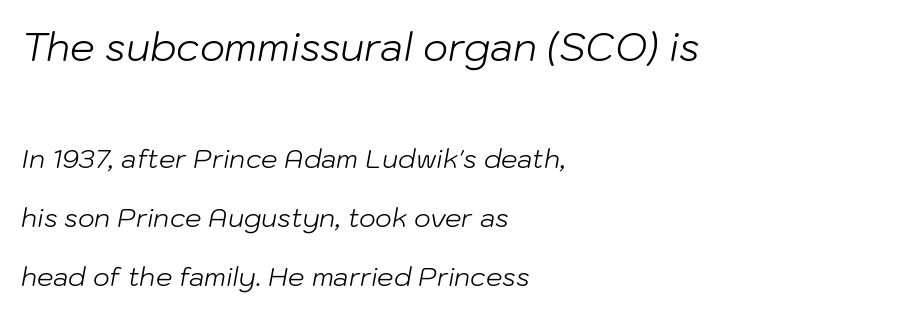
Compare the two chunks: the upper has the greater cap height. This sample trades compactness for vertical openness between lines. The passage shown has conventional tracking throughout. Descenders are the only things crossing below the line. Left-aligned paragraph, ragged on the right. The passage shown leans; its letterforms are oblique.
